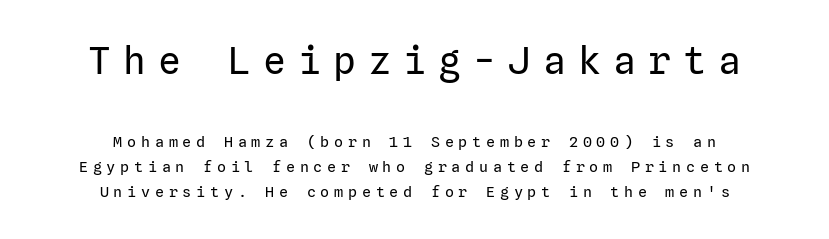
Stem width sits at or under what a default text font uses. Quick note: interline space is typical. The first block has been scaled up relative to the second. The type sits square on the baseline with zero lean. These lines have a slow, spaced-out rhythm from letter to letter. Does the type have serifs? No, each stem ends abruptly.
